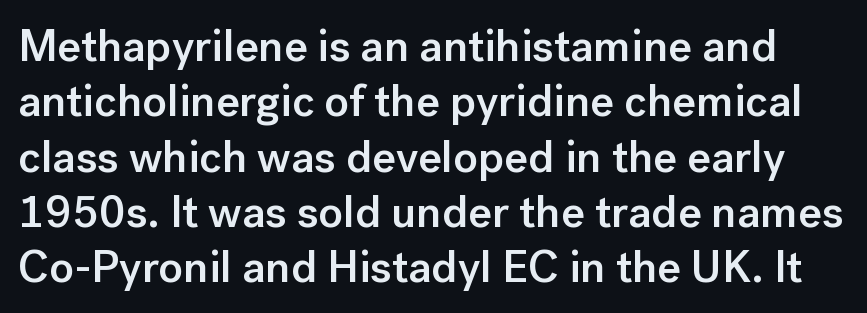
Q: Is the text bold? A: Semi-bold.
Q: Is the text italic (slanted)? A: No, it is upright.
Q: Is the typeface a serif or a sans-serif typeface? A: Sans-serif.
Q: Is the text underlined? A: No.
Q: Is the spacing between letters normal or unusually wide? A: Normal.
Q: Width (condensed, normal, or wide)? A: Normal.
Q: Stroke contrast? A: Low.
Q: x-height? A: Medium.
Q: Monospaced? A: No.
